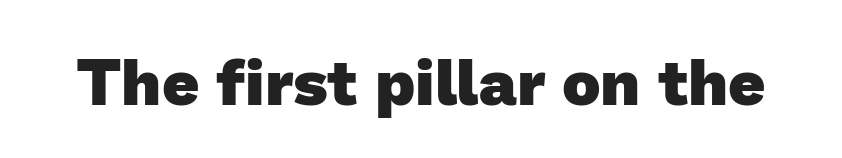
Tracking value appears to be zero — textbook default spacing. Set as a true bold cut, around the 700 mark. The baseline area is clear. The face used here is proportionally spaced, like ordinary book or web type.
